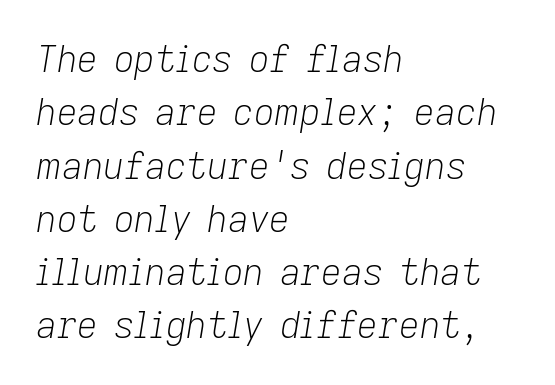
The image shows 36 px light type, italic (leaning right); set left-aligned, normal line spacing (1.48x), normal letter spacing, not underlined; low stroke contrast and a medium x-height.
